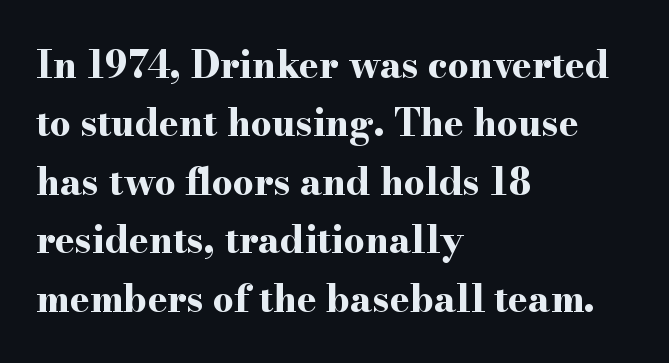
Q: Is the text bold? A: Yes.
Q: Is the text italic (slanted)? A: No, it is upright.
Q: Is the typeface a serif or a sans-serif typeface? A: Serif.
Q: Is the text underlined? A: No.
Q: How is the paragraph aligned? A: Left-aligned.
Q: Is the spacing between letters normal or unusually wide? A: Normal.
Q: Is the spacing between lines tight, normal or loose? A: Normal.
Q: Width (condensed, normal, or wide)? A: Wide.
Q: Stroke contrast? A: High.
Q: x-height? A: Small.
Q: Monospaced? A: No.
